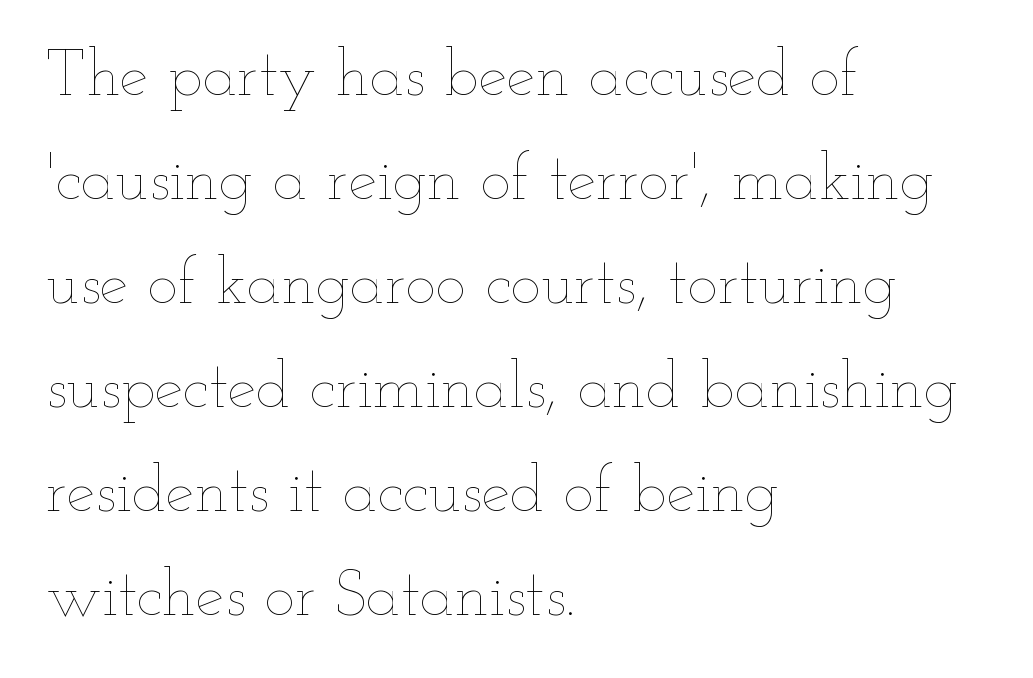
{"italic": "no", "bold": "no", "weight": "thin", "width": "wide", "stroke_contrast": "low", "x_height": "small", "monospaced": "no", "underline": "no", "align": "left", "line_spacing": "normal", "line_spacing_ratio": 1.6, "letter_spacing": "normal", "letter_spacing_em": 0.0, "glyph_px": 65}
